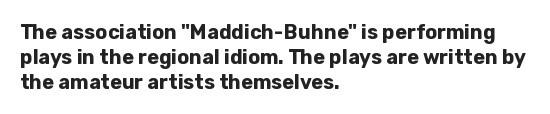
Line starts are locked; line ends wander. Tracking value appears to be zero — textbook default spacing. Style check: upright. Rule under the text: the space is simply empty. Heavy-handed strokes throughout: this text is bold.
